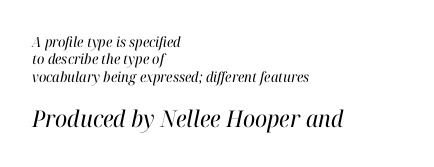
Q: Is the text bold? A: No.
Q: Is the text italic (slanted)? A: Yes, it leans right by about 12 degrees.
Q: Is the text underlined? A: No.
Q: How is the paragraph aligned? A: Left-aligned.
Q: Is the spacing between letters normal or unusually wide? A: Normal.
Q: Which block of text is set in a larger size, the first (top) or the second (bottom)? A: The second (bottom) one.
